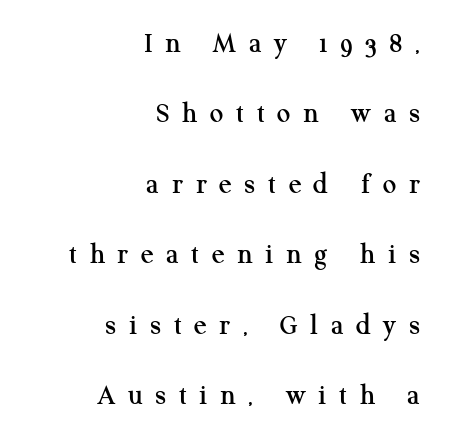
Think of a printed novel: that variable character pitch is what you see here. What's the leading like? Stretched, with rows far apart. Are there feet on the stems? There are — it's a serif. This rendering uses right alignment, leaving the left contour irregular.
